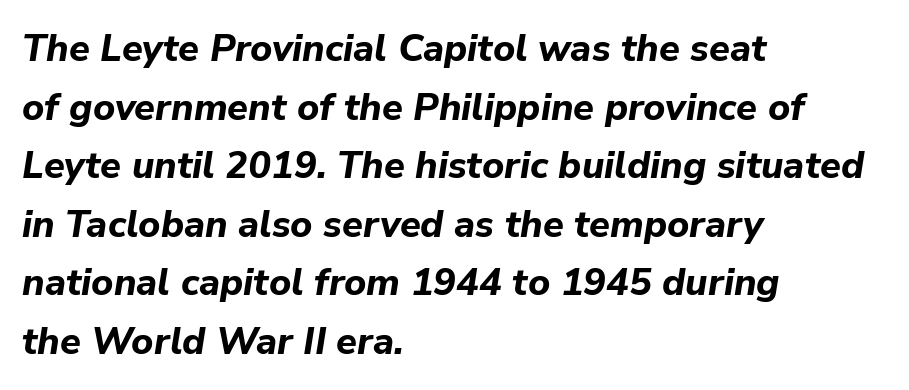
The image shows 38 px bold type, italic (leaning right); set left-aligned, normal line spacing (1.54x), normal letter spacing, not underlined; low stroke contrast and a medium x-height.
